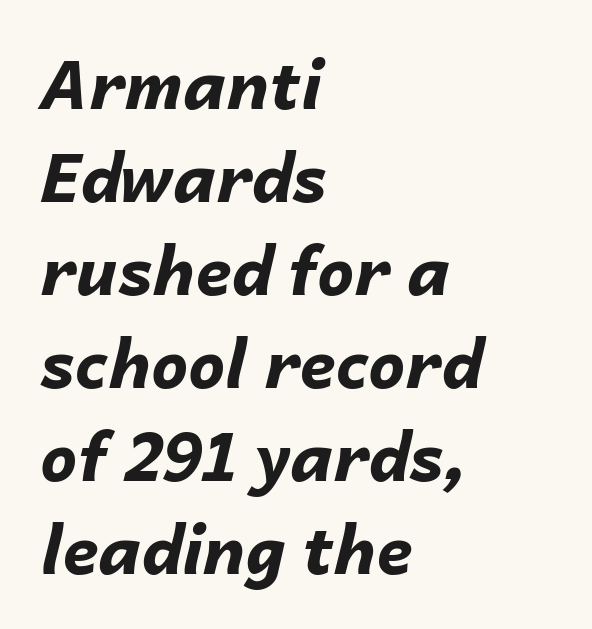
{"italic": "yes", "lean": "right", "slant_degrees": 14, "bold": "yes", "weight": "bold", "width": "normal", "stroke_contrast": "low", "x_height": "medium", "monospaced": "no", "underline": "no", "align": "left", "line_spacing": "normal", "line_spacing_ratio": 1.41, "letter_spacing": "normal", "letter_spacing_em": 0.0, "glyph_px": 66}
